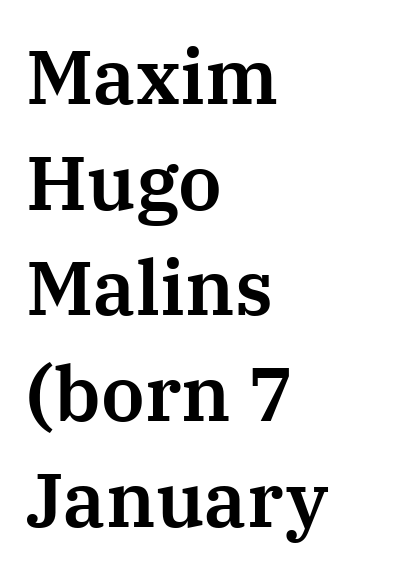
Q: Is the text italic (slanted)? A: No, it is upright.
Q: Is the typeface a serif or a sans-serif typeface? A: Serif.
Q: Is the text underlined? A: No.
Q: How is the paragraph aligned? A: Left-aligned.
Q: Is the spacing between letters normal or unusually wide? A: Normal.
Q: Is the spacing between lines tight, normal or loose? A: Normal.
Q: Width (condensed, normal, or wide)? A: Normal.
Q: Stroke contrast? A: Medium.
Q: x-height? A: Medium.
Q: Monospaced? A: No.
